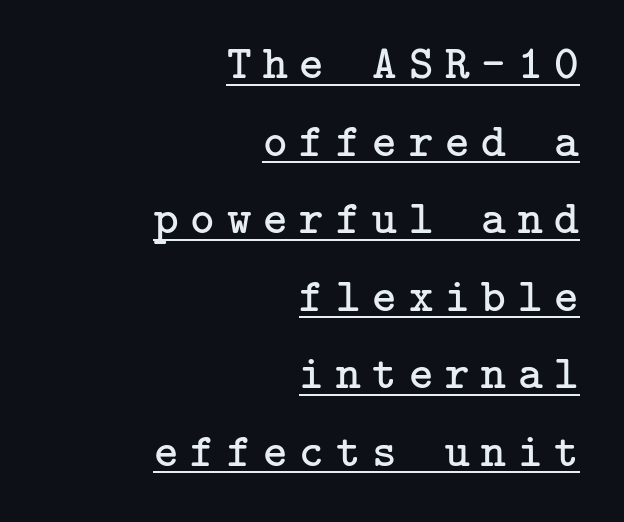
The image shows 47 px regular-weight serif type, upright; set right-aligned, normal line spacing (1.65x), unusually wide letter spacing (+0.25 em), underlined; low stroke contrast and a medium x-height.
